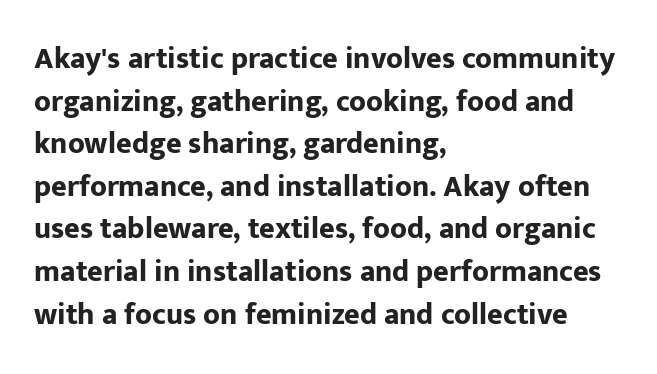
The image shows 30 px bold sans-serif type, upright; set left-aligned, normal line spacing (1.42x), normal letter spacing, not underlined; low stroke contrast and a medium x-height.
